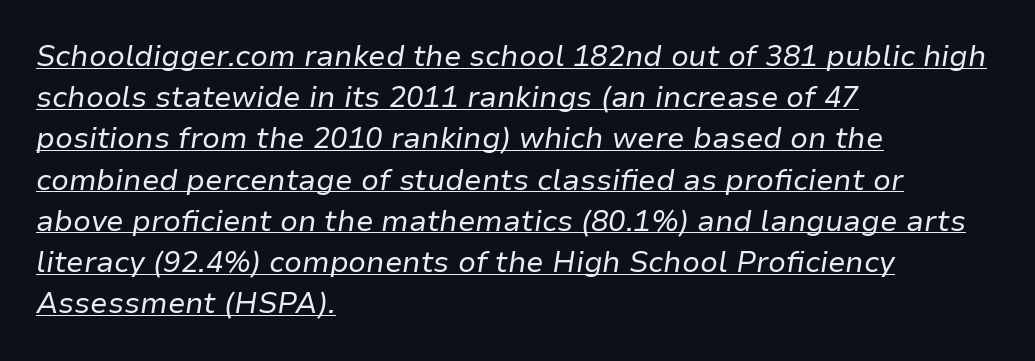
Vertical spacing — default. The lines are quadded left. Yep, that's italic — everything's leaning. Weight: regular or lighter. Each line of the rendering has a horizontal stroke beneath the glyphs. A typesetter would call this zero additional tracking.
